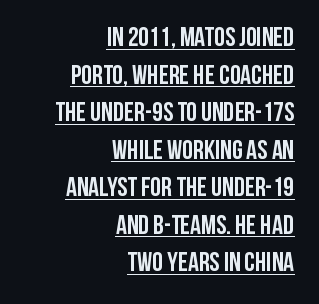
The image shows 27 px bold type, upright; set right-aligned, normal line spacing (1.39x), normal letter spacing, underlined.
